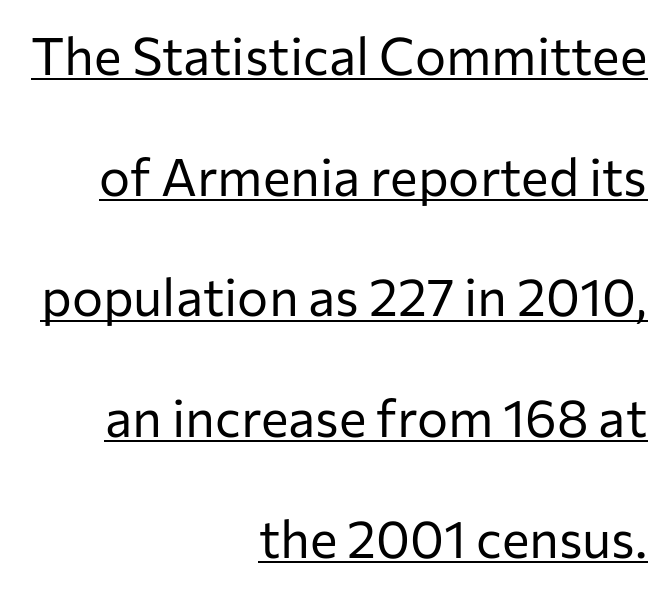
This is not heavy type; no bold has been used. Typeset ragged left — the right edge is the straight one. There is no visible air inserted between adjacent glyphs. Each new line begins a long way beneath the previous one. You could not count columns in this text — the font is proportionally spaced. This rendering features underlined lettering.
